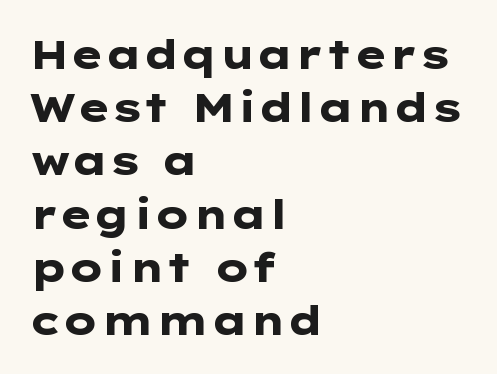
Does the leading feel generous? No, just average. Alignment: flush left. These lines are composed in type without serifs. The sample has been set heavy, in full bold. Italic: no, the glyphs are upright roman. Clear beneath every line of the passage.
